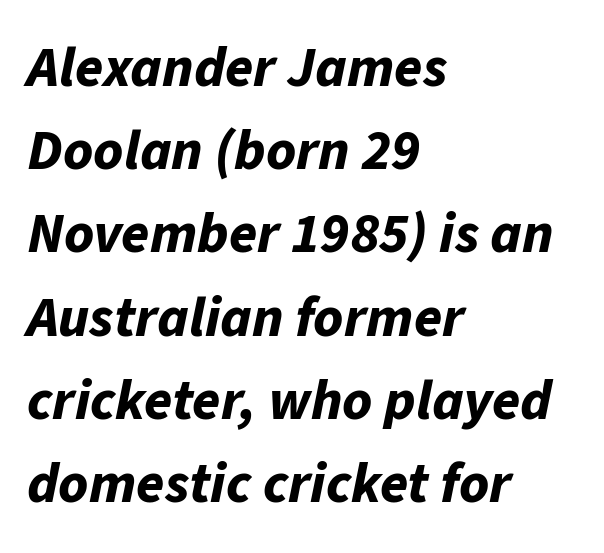
The image shows 57 px bold type, italic (leaning right); set left-aligned, normal line spacing (1.46x), normal letter spacing, not underlined; low stroke contrast and a medium x-height.
